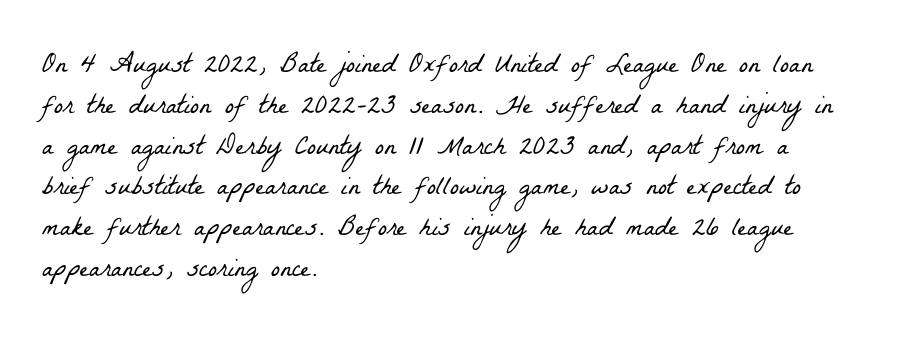
Q: Is the text bold? A: No.
Q: Is the text underlined? A: No.
Q: How is the paragraph aligned? A: Left-aligned.
Q: Is the spacing between letters normal or unusually wide? A: Normal.
Q: Is the spacing between lines tight, normal or loose? A: Normal.
